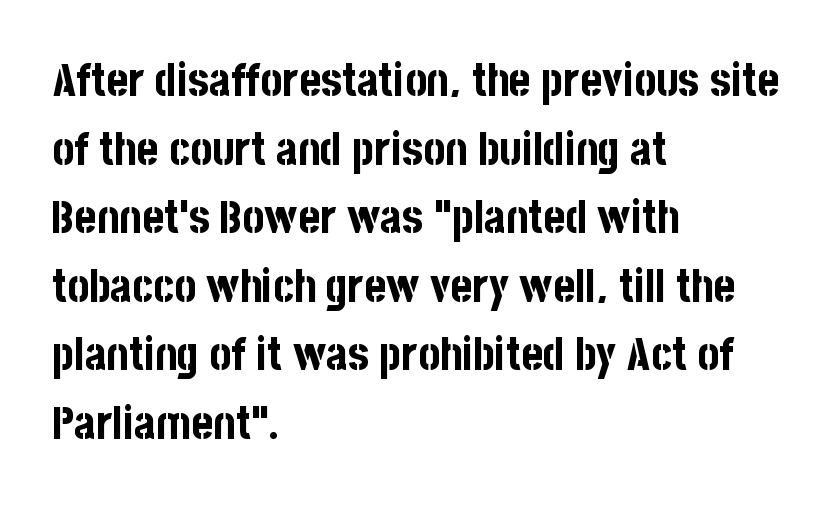
Q: Is the text bold? A: Yes.
Q: Is the text italic (slanted)? A: No, it is upright.
Q: Is the typeface a serif or a sans-serif typeface? A: Sans-serif.
Q: Is the text underlined? A: No.
Q: How is the paragraph aligned? A: Left-aligned.
Q: Is the spacing between letters normal or unusually wide? A: Normal.
Q: Is the spacing between lines tight, normal or loose? A: Normal.
Q: Width (condensed, normal, or wide)? A: Condensed.
Q: Stroke contrast? A: Low.
Q: x-height? A: Large.
Q: Monospaced? A: No.
